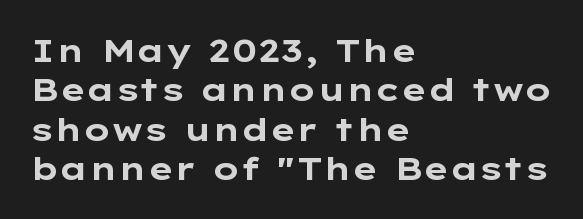
These words are printed bold, with thick strokes throughout. Caption: standard tracking, unaltered. Is the block centered? No — it sits flush against the left margin. This is the regular roman posture of the typeface. Note: no serifs on the glyphs.
